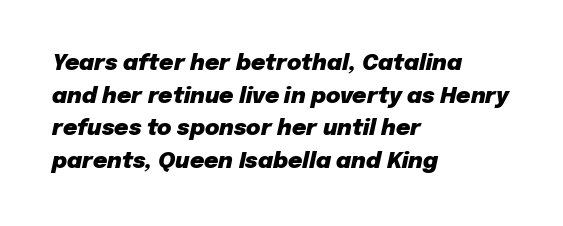
Italic: yes, the glyphs are oblique. Short and long lines alike share a common starting point at left. Typographic density is high because the face is bold. The leading is moderate, giving the passage an even texture.
